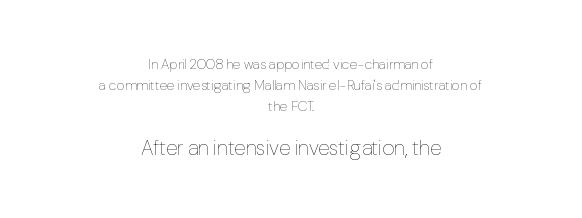
{"italic": "no", "bold": "no", "underline": "no", "align": "center", "line_spacing": "normal", "line_spacing_ratio": 1.49, "letter_spacing": "normal", "letter_spacing_em": 0.0, "larger_block": "second", "size_ratio": 1.5, "glyph_px": 21}
